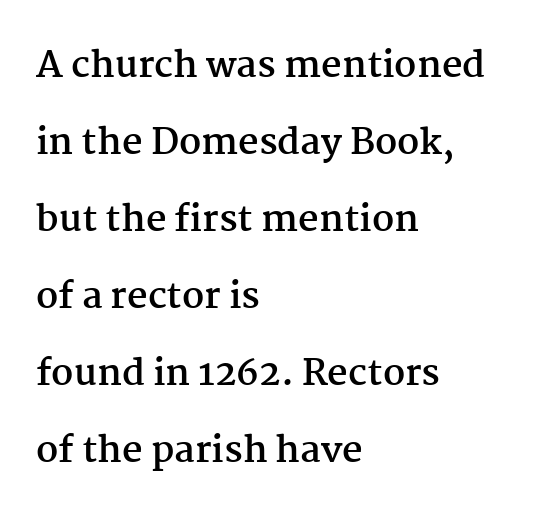
{"serif": "yes", "italic": "no", "bold": "yes", "weight": "semibold", "width": "normal", "stroke_contrast": "medium", "x_height": "medium", "monospaced": "no", "underline": "no", "align": "left", "line_spacing": "loose", "line_spacing_ratio": 2.14, "letter_spacing": "normal", "letter_spacing_em": 0.0, "glyph_px": 36}
